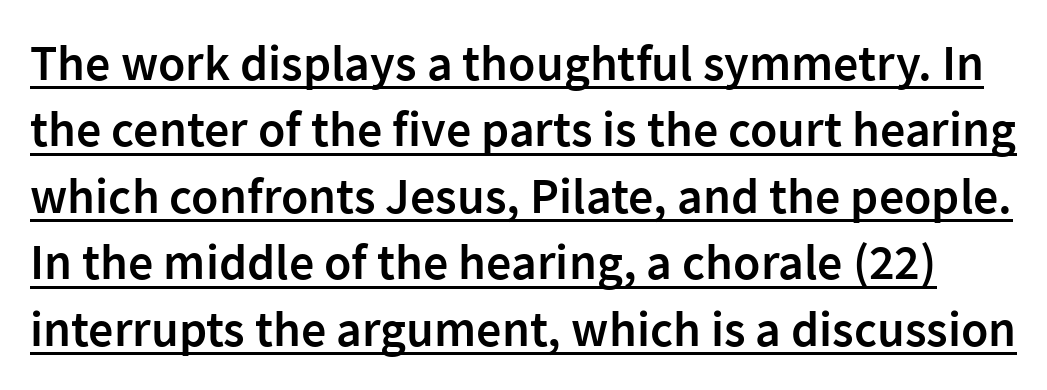
The image shows 50 px semibold sans-serif type, upright; set normal line spacing (1.33x), normal letter spacing, underlined; low stroke contrast and a medium x-height.
